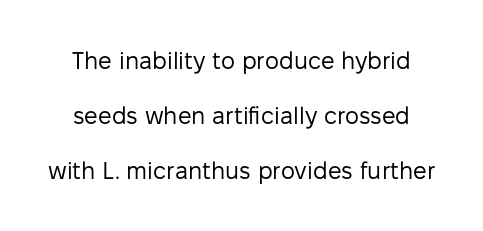
The image shows 24 px text type, upright; set loose line spacing (2.29x), normal letter spacing, not underlined.
